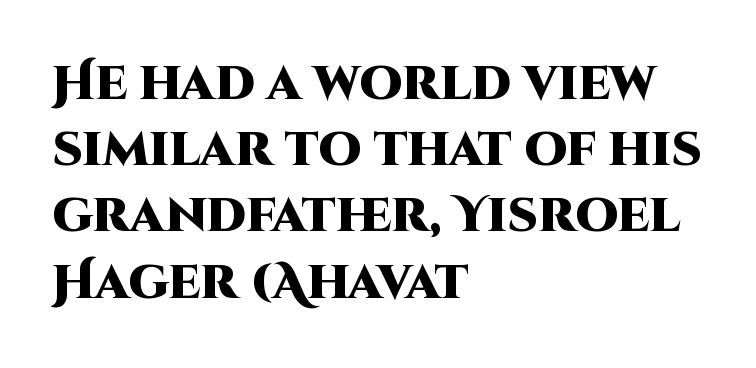
Note the varied advance widths — an 'i' is clearly narrower than an 'm'. Compared with typical paragraphs, the rows here are spaced about the same. Visually the block forms a straight wall on the left and a jagged coastline on the right. Caption: standard tracking, unaltered. Any mark beneath the type? The region is blank.
